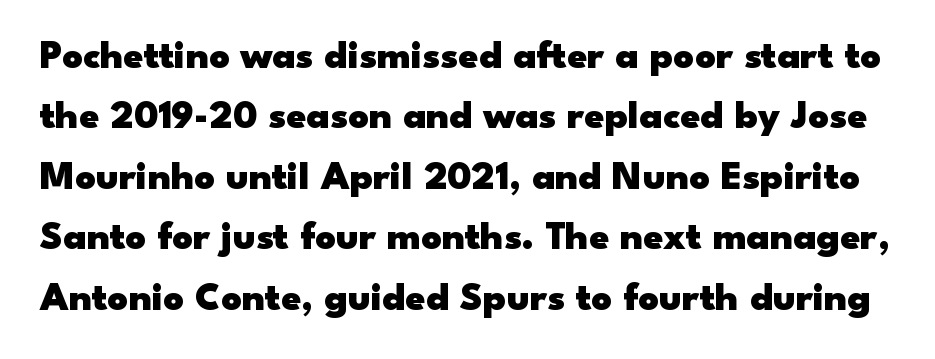
Q: Is the text bold? A: Yes.
Q: Is the text italic (slanted)? A: No, it is upright.
Q: Is the typeface a serif or a sans-serif typeface? A: Sans-serif.
Q: Is the text underlined? A: No.
Q: Is the spacing between letters normal or unusually wide? A: Normal.
Q: Is the spacing between lines tight, normal or loose? A: Normal.
Q: Width (condensed, normal, or wide)? A: Wide.
Q: Stroke contrast? A: Low.
Q: x-height? A: Small.
Q: Monospaced? A: No.
